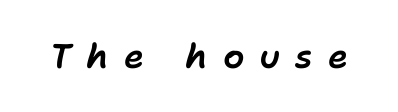
{"italic": "yes", "lean": "right", "slant_degrees": 11, "width": "normal", "stroke_contrast": "low", "x_height": "medium", "monospaced": "no", "underline": "no", "letter_spacing": "wide", "letter_spacing_em": 0.44, "glyph_px": 34}
